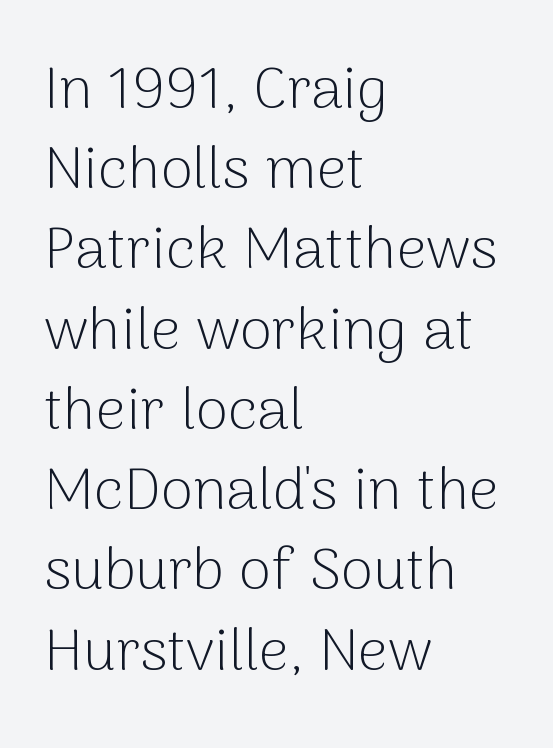
Q: Is the text bold? A: No.
Q: Is the text italic (slanted)? A: No, it is upright.
Q: Is the typeface a serif or a sans-serif typeface? A: Sans-serif.
Q: Is the text underlined? A: No.
Q: How is the paragraph aligned? A: Left-aligned.
Q: Is the spacing between letters normal or unusually wide? A: Normal.
Q: Is the spacing between lines tight, normal or loose? A: Normal.
Q: Width (condensed, normal, or wide)? A: Normal.
Q: Stroke contrast? A: Low.
Q: x-height? A: Medium.
Q: Monospaced? A: No.
